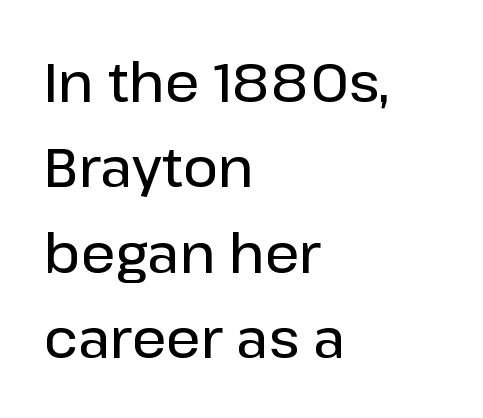
The image shows 54 px semibold sans-serif type, upright; set left-aligned, normal line spacing (1.58x), normal letter spacing, not underlined; low stroke contrast and a medium x-height.
